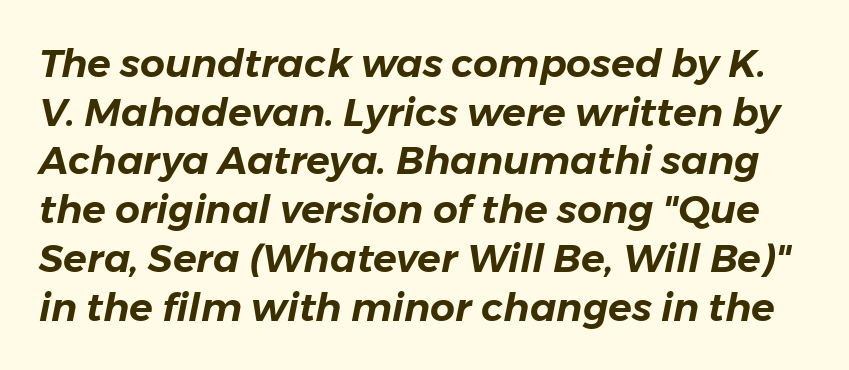
The rendering uses natural spacing where letterforms have individual widths. The zone under the glyphs is completely vacant. Every character sits at an angle, as italics do. Spacing between characters is what you'd get straight out of the box. Reading down the column, the eye jumps a familiar distance to each next line.
